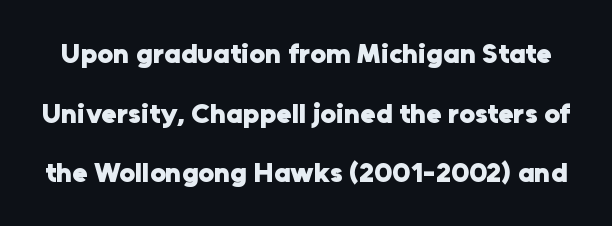
Q: Is the text bold? A: Yes.
Q: Is the text italic (slanted)? A: No, it is upright.
Q: Is the typeface a serif or a sans-serif typeface? A: Sans-serif.
Q: Is the text underlined? A: No.
Q: Is the spacing between letters normal or unusually wide? A: Normal.
Q: Is the spacing between lines tight, normal or loose? A: Loose.
Q: Width (condensed, normal, or wide)? A: Normal.
Q: Stroke contrast? A: Low.
Q: x-height? A: Medium.
Q: Monospaced? A: No.
